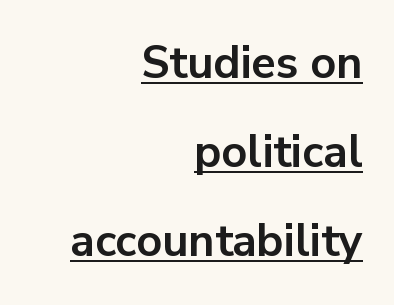
{"serif": "no", "italic": "no", "bold": "yes", "weight": "bold", "width": "normal", "stroke_contrast": "low", "x_height": "medium", "monospaced": "no", "underline": "yes", "align": "right", "line_spacing": "loose", "line_spacing_ratio": 1.98, "letter_spacing": "normal", "letter_spacing_em": 0.0, "glyph_px": 45}
